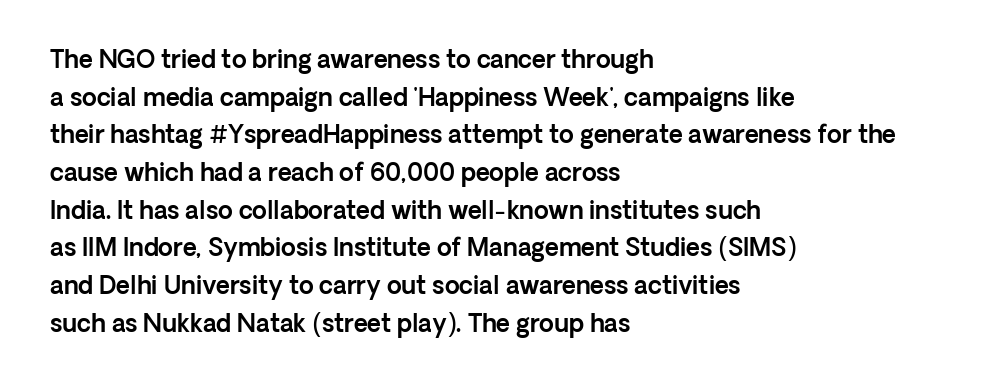
Q: Is the text italic (slanted)? A: No, it is upright.
Q: Is the text underlined? A: No.
Q: How is the paragraph aligned? A: Left-aligned.
Q: Is the spacing between letters normal or unusually wide? A: Normal.
Q: Is the spacing between lines tight, normal or loose? A: Normal.
